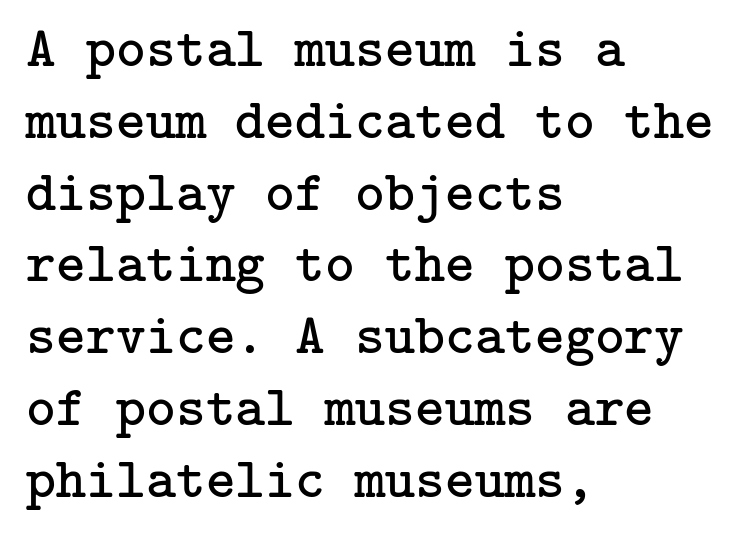
{"serif": "yes", "italic": "no", "bold": "no", "weight": "regular", "width": "normal", "stroke_contrast": "low", "x_height": "medium", "underline": "no", "align": "left", "line_spacing": "normal", "line_spacing_ratio": 1.26, "letter_spacing": "normal", "letter_spacing_em": 0.0, "glyph_px": 57}
